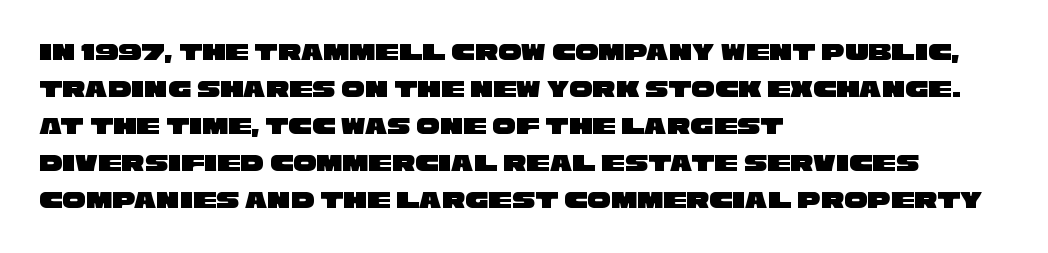
The image shows 26 px text type; set left-aligned, normal line spacing (1.42x), normal letter spacing, not underlined.
